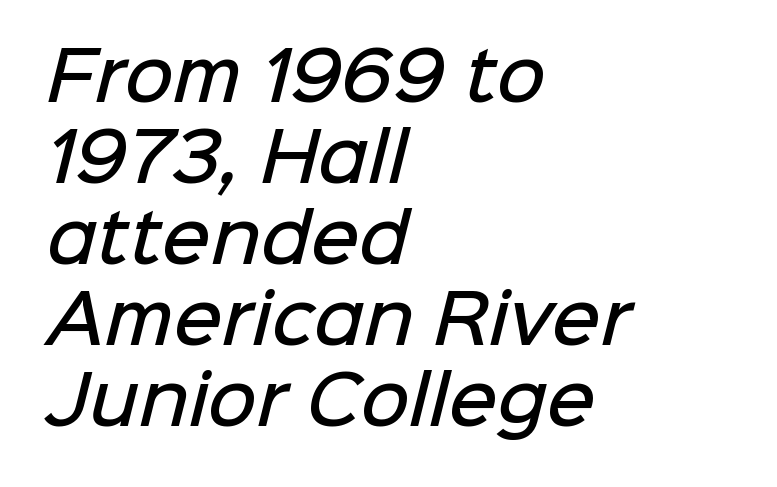
Set as a demibold, roughly 600 on the weight scale. No extra tracking has been applied to these lines. Casual observation: everything's shoved over to the left. The specimen omits any rule beneath the text block's lines.
